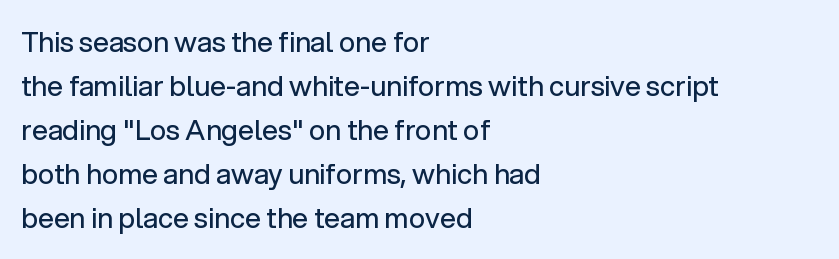
Unlike a traditional serif, this face leaves its strokes unadorned. Leftover space on each line is placed entirely after the last word. Is this a fixed-width face? No — the glyphs have proportional, varying widths. Has an underline been added? It has not. Style check: upright. Each stroke keeps to a modest, everyday thickness or less.
